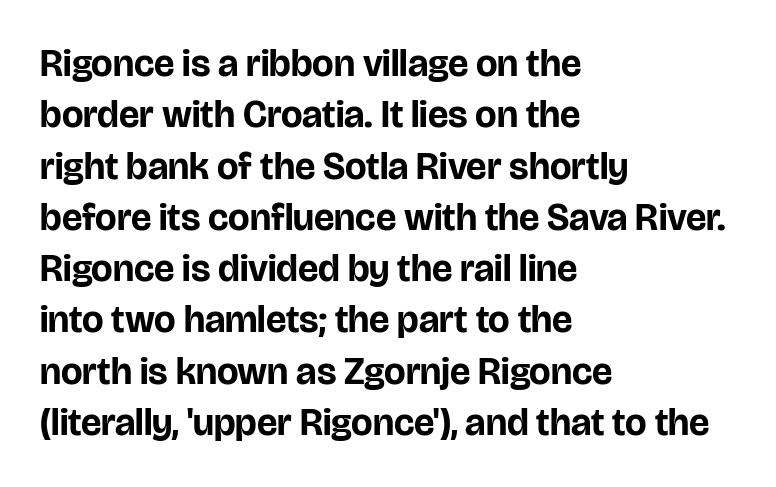
The image shows 38 px bold sans-serif type, upright; set left-aligned, normal line spacing (1.35x), normal letter spacing, not underlined; low stroke contrast and a large x-height.
